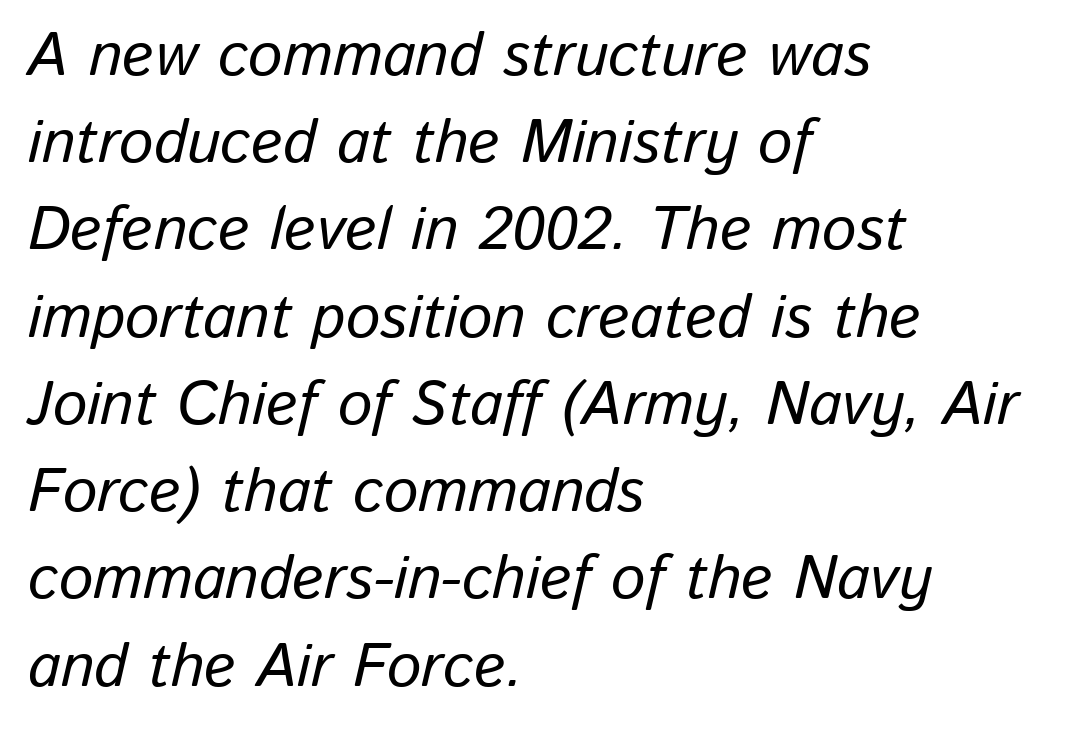
The image shows 61 px text type, italic (leaning right); set left-aligned, normal line spacing (1.43x), normal letter spacing, not underlined; low stroke contrast and a medium x-height.
